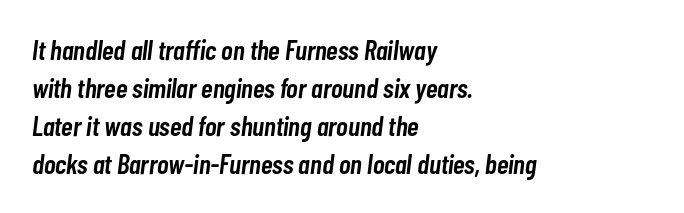
Q: Is the text bold? A: Semi-bold.
Q: Is the text italic (slanted)? A: Yes, it leans right by about 7 degrees.
Q: Is the text underlined? A: No.
Q: How is the paragraph aligned? A: Left-aligned.
Q: Is the spacing between letters normal or unusually wide? A: Normal.
Q: Is the spacing between lines tight, normal or loose? A: Normal.
Q: Width (condensed, normal, or wide)? A: Condensed.
Q: Stroke contrast? A: Low.
Q: x-height? A: Medium.
Q: Monospaced? A: No.
